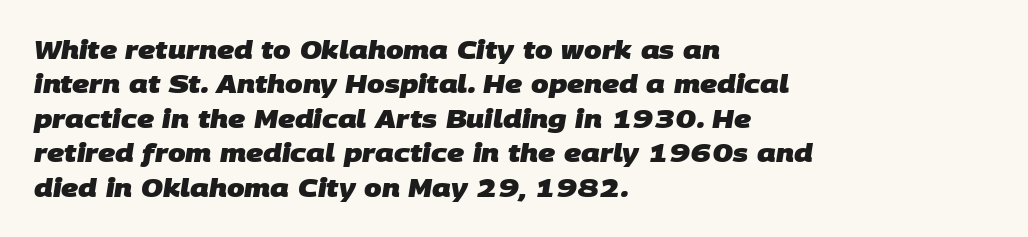
{"bold": "yes", "underline": "no", "align": "left", "line_spacing": "normal", "line_spacing_ratio": 1.38, "letter_spacing": "normal", "letter_spacing_em": 0.0, "glyph_px": 25}
